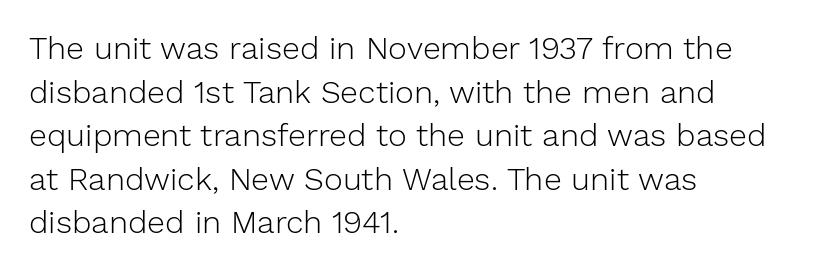
Q: Is the text bold? A: No.
Q: Is the text italic (slanted)? A: No, it is upright.
Q: Is the typeface a serif or a sans-serif typeface? A: Sans-serif.
Q: Is the text underlined? A: No.
Q: How is the paragraph aligned? A: Left-aligned.
Q: Is the spacing between letters normal or unusually wide? A: Normal.
Q: Is the spacing between lines tight, normal or loose? A: Normal.
Q: Width (condensed, normal, or wide)? A: Normal.
Q: Stroke contrast? A: Low.
Q: x-height? A: Medium.
Q: Monospaced? A: No.
